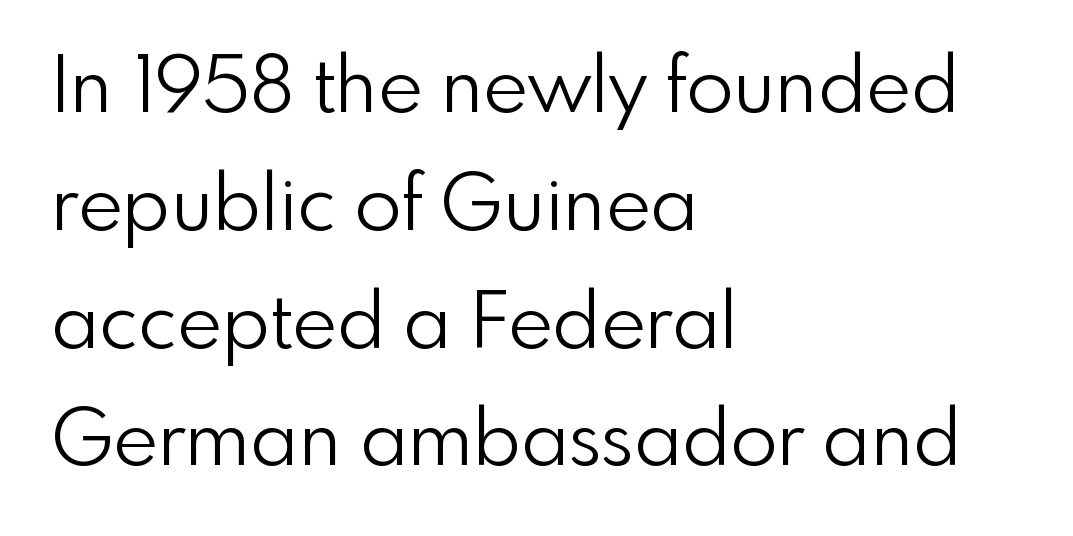
{"serif": "no", "italic": "no", "bold": "no", "weight": "light", "width": "normal", "stroke_contrast": "low", "x_height": "small", "monospaced": "no", "underline": "no", "align": "left", "line_spacing": "normal", "line_spacing_ratio": 1.53, "letter_spacing": "normal", "letter_spacing_em": 0.0, "glyph_px": 77}
